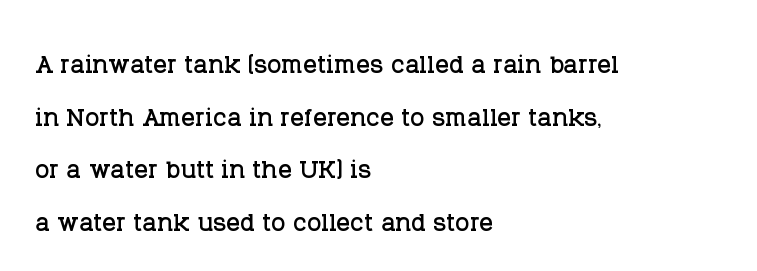
Quick note: underline off. Successive baselines arrive at the customary interval. The rendering keeps characters at their native spacing. The lines are quadded left. You can tell it's not italic because the verticals are truly vertical.
